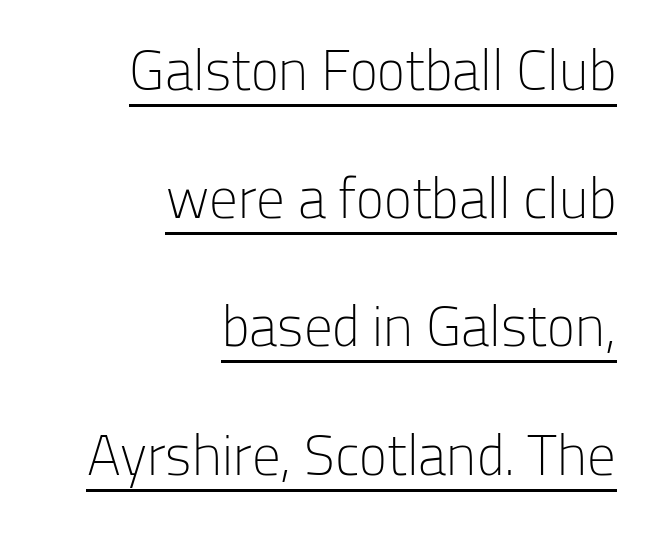
The image shows 57 px light sans-serif type, upright; set right-aligned, loose line spacing (2.25x), normal letter spacing, underlined; low stroke contrast and a medium x-height.
